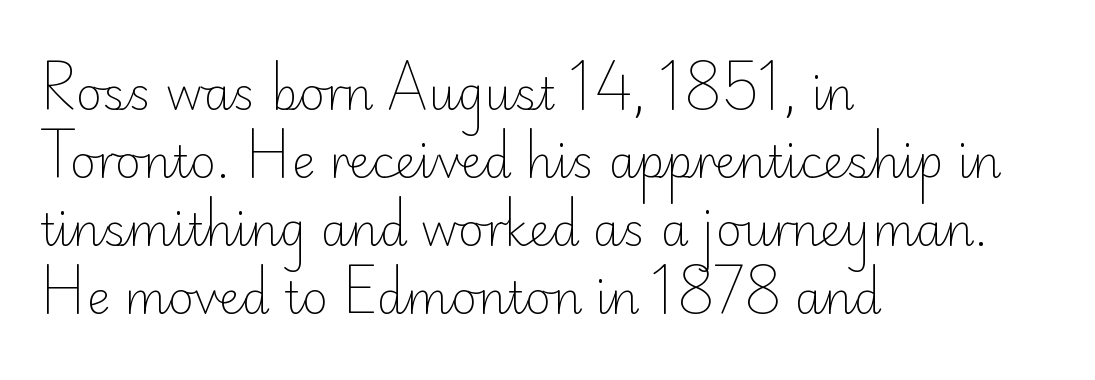
{"serif": "no", "italic": "no", "bold": "no", "weight": "light", "width": "normal", "stroke_contrast": "low", "x_height": "small", "monospaced": "no", "underline": "no", "align": "left", "line_spacing": "normal", "line_spacing_ratio": 1.51, "letter_spacing": "normal", "letter_spacing_em": 0.0, "glyph_px": 45}
